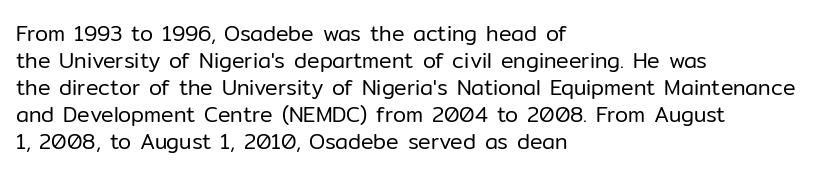
{"italic": "no", "bold": "no", "underline": "no", "align": "left", "line_spacing": "normal", "line_spacing_ratio": 1.29, "letter_spacing": "normal", "letter_spacing_em": 0.0, "glyph_px": 21}
